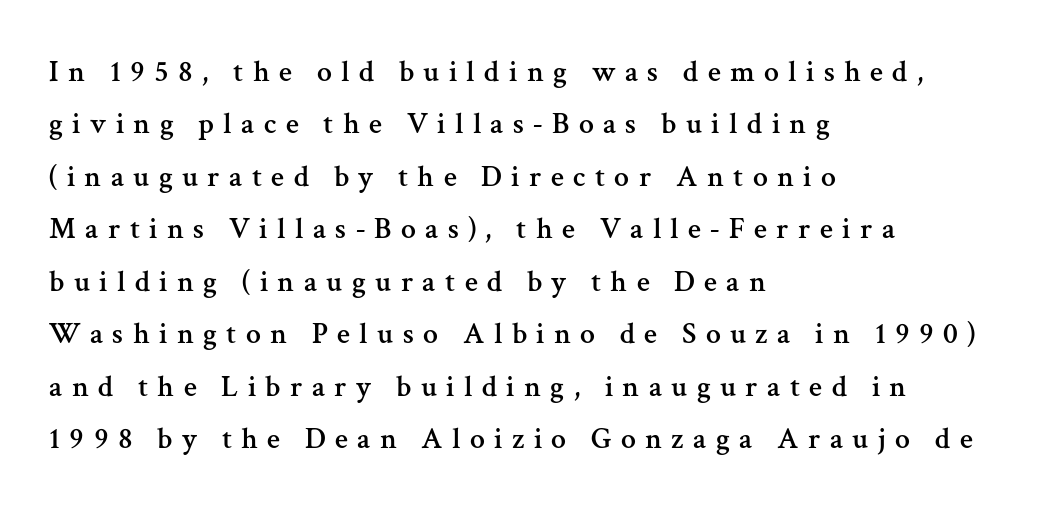
{"serif": "yes", "italic": "no", "width": "normal", "stroke_contrast": "medium", "x_height": "medium", "monospaced": "no", "underline": "no", "align": "left", "line_spacing_ratio": 1.75, "letter_spacing": "wide", "letter_spacing_em": 0.31, "glyph_px": 30}
